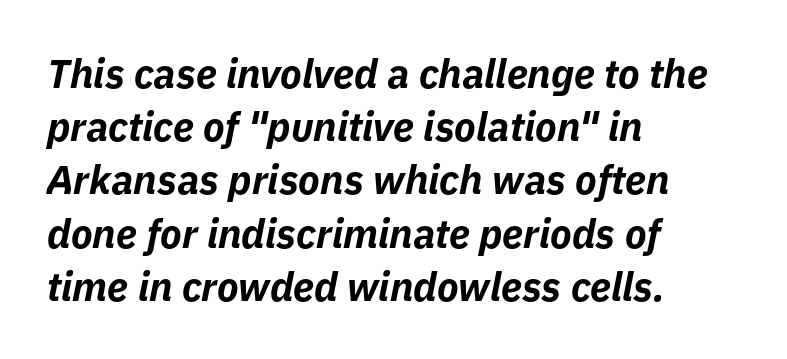
The image shows 40 px bold type, italic (leaning right); set left-aligned, normal line spacing (1.33x), normal letter spacing, not underlined; low stroke contrast and a medium x-height.
